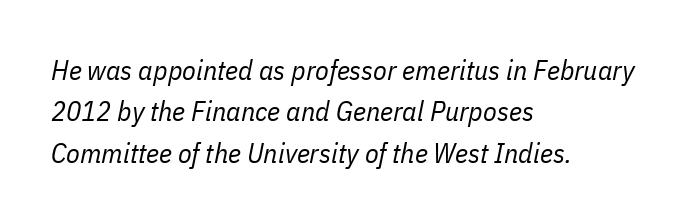
The typesetting does not lean heavy: it is not bold. Slanted lettering throughout. Each letter keeps its own natural width here, so spacing adapts to shape. Honestly, the letter spacing is just normal — you wouldn't notice it. The line-height multiplier appears to be the usual default. The rag falls on the right side of this text block.
